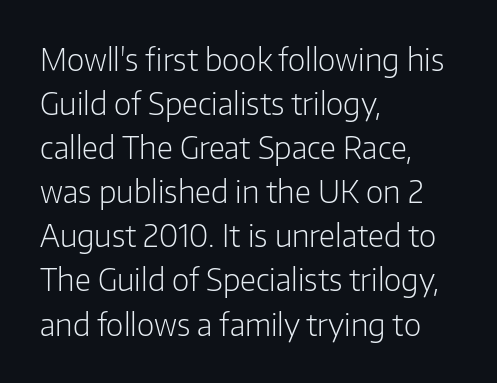
Unmarked baselines from the first word to the last. Quick note: interline space is typical. Vertical stems look standard width or narrower in stroke. Students, note that the glyphs here touch the page at normal intervals. Every row of glyphs begins at an identical x-position on the left. The characters display no serif detailing; their extremities are plain.
